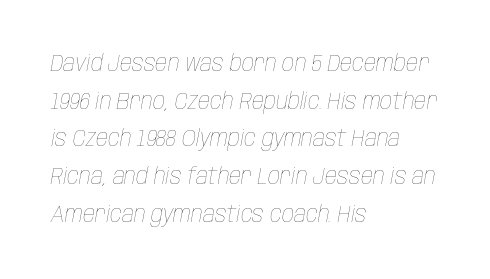
The lines in this sample share a left origin and differ only in where they stop. The specimen omits any rule beneath the text block's lines. Nothing heavy about these letters — not bold at all. Is there much room between lines? A standard amount, neither cramped nor airy.
